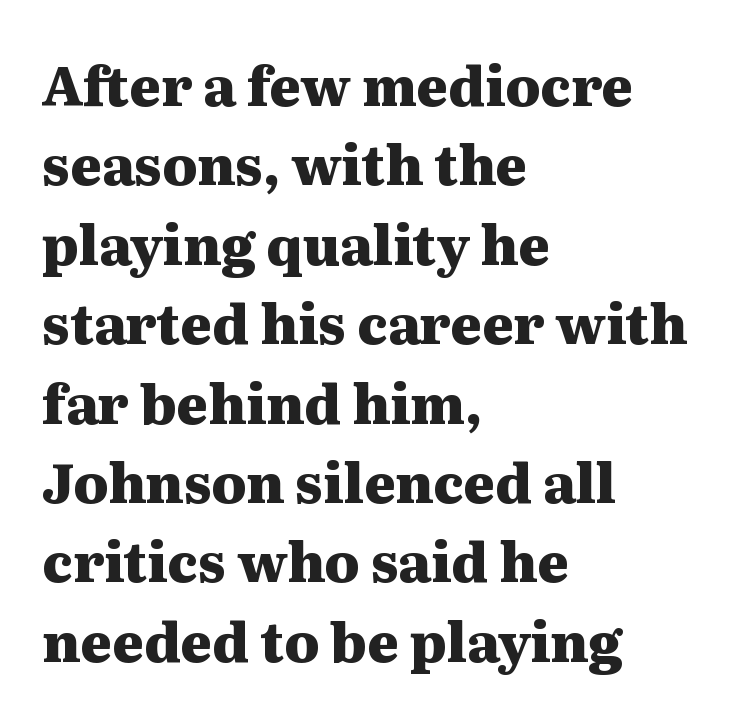
{"serif": "yes", "italic": "no", "bold": "yes", "weight": "heavy", "width": "wide", "stroke_contrast": "medium", "x_height": "medium", "monospaced": "no", "underline": "no", "align": "left", "line_spacing": "normal", "line_spacing_ratio": 1.47, "letter_spacing": "normal", "letter_spacing_em": 0.0, "glyph_px": 54}
